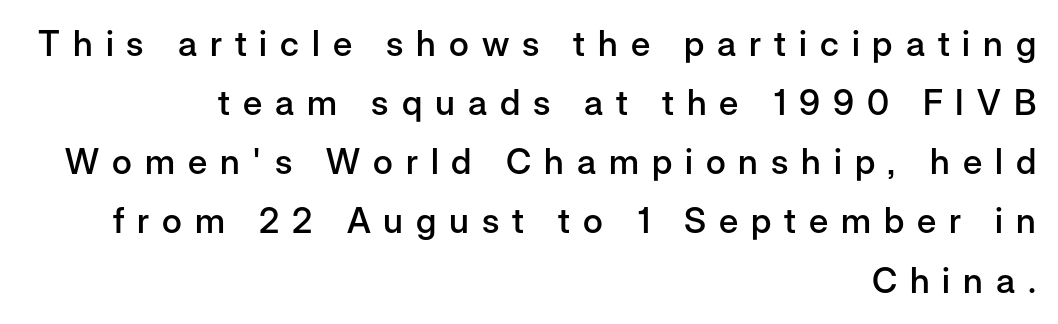
{"serif": "no", "italic": "no", "bold": "semi", "weight": "semibold", "width": "normal", "stroke_contrast": "low", "x_height": "medium", "monospaced": "no", "underline": "no", "align": "right", "line_spacing": "normal", "line_spacing_ratio": 1.69, "letter_spacing": "wide", "letter_spacing_em": 0.37, "glyph_px": 35}
